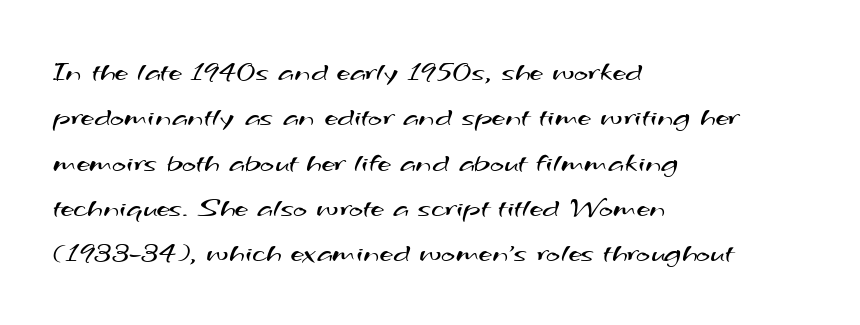
{"serif": "no", "bold": "no", "weight": "regular", "width": "wide", "stroke_contrast": "medium", "x_height": "small", "monospaced": "no", "underline": "no", "align": "left", "line_spacing": "normal", "line_spacing_ratio": 1.51, "letter_spacing": "normal", "letter_spacing_em": 0.0, "glyph_px": 30}
